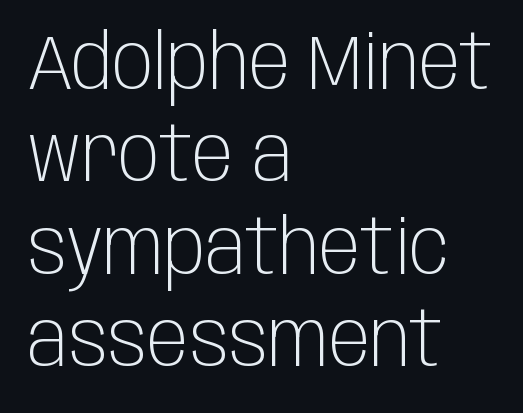
Standard letterfit; no display-style spreading of the glyphs. A typesetter would call this proportional, since set widths differ per character. Visually the block forms a straight wall on the left and a jagged coastline on the right. Ascenders rise straight up at ninety degrees.
